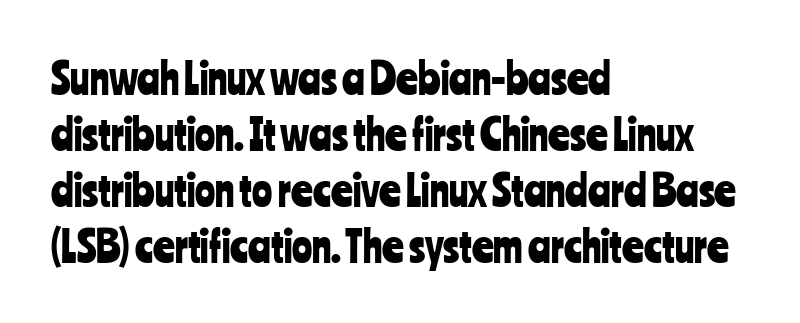
{"serif": "no", "italic": "no", "width": "condensed", "stroke_contrast": "low", "x_height": "medium", "monospaced": "no", "underline": "no", "align": "left", "line_spacing": "normal", "line_spacing_ratio": 1.33, "letter_spacing": "normal", "letter_spacing_em": 0.0, "glyph_px": 42}
